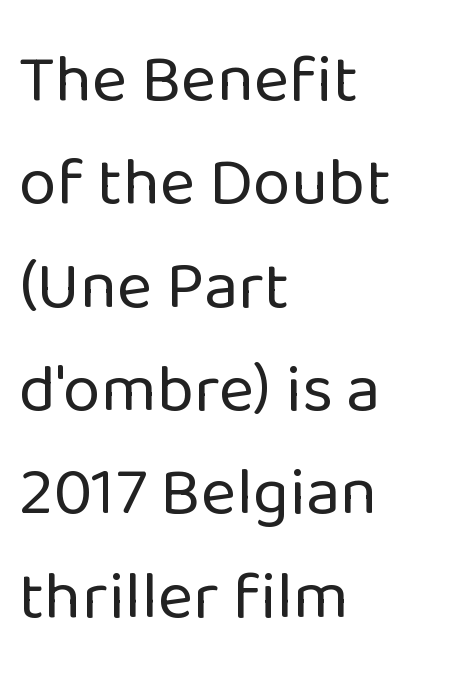
{"serif": "no", "italic": "no", "bold": "no", "weight": "regular", "width": "normal", "stroke_contrast": "low", "x_height": "medium", "monospaced": "no", "underline": "no", "align": "left", "line_spacing": "normal", "line_spacing_ratio": 1.52, "letter_spacing": "normal", "letter_spacing_em": 0.0, "glyph_px": 68}
